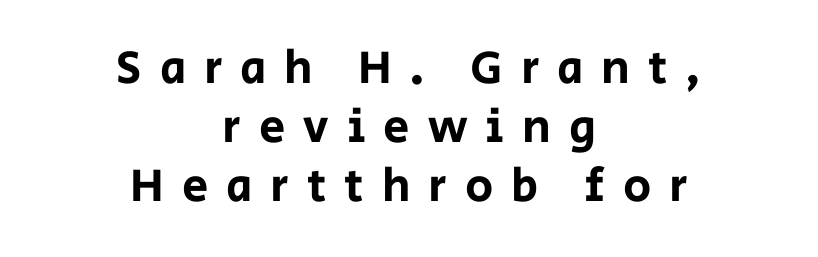
{"serif": "no", "italic": "no", "width": "normal", "stroke_contrast": "low", "x_height": "large", "monospaced": "no", "underline": "no", "align": "center", "line_spacing": "normal", "line_spacing_ratio": 1.26, "letter_spacing": "wide", "letter_spacing_em": 0.38, "glyph_px": 47}
